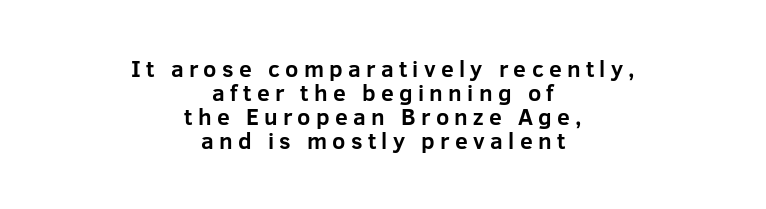
Words float on clear page, feet unadorned. Tightly led — the rows are bunched. Each word looks stretched out because of the extra space between its letters. You can tell it's not italic because the verticals are truly vertical. The compositor balanced each line on the midline.
